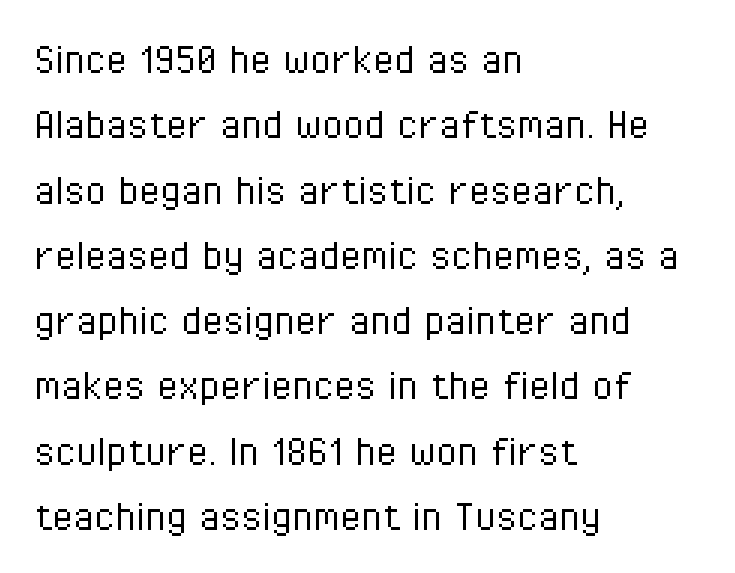
Q: Is the text bold? A: No.
Q: Is the text italic (slanted)? A: No, it is upright.
Q: Is the typeface a serif or a sans-serif typeface? A: Sans-serif.
Q: Is the text underlined? A: No.
Q: How is the paragraph aligned? A: Left-aligned.
Q: Is the spacing between letters normal or unusually wide? A: Normal.
Q: Is the spacing between lines tight, normal or loose? A: Normal.
Q: Width (condensed, normal, or wide)? A: Condensed.
Q: Stroke contrast? A: Low.
Q: x-height? A: Medium.
Q: Monospaced? A: No.
